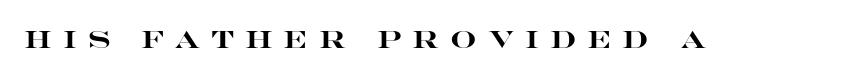
The image shows 23 px bold type, upright; set unusually wide letter spacing (+0.48 em), not underlined.
